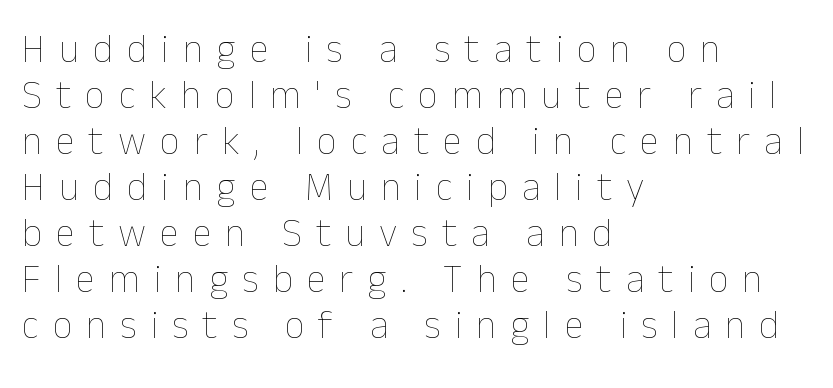
Style check: upright. Here the designer chose a conventional face with non-uniform glyph widths. Line beginnings align vertically; line endings do not. Characters follow at a spacing far wider than the type designer built in.
